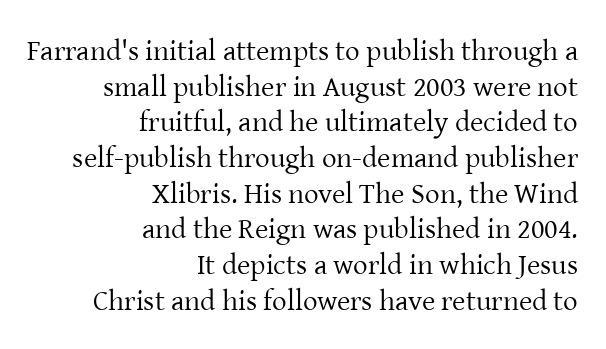
The image shows 29 px regular-weight serif type, upright; set right-aligned, line spacing 1.23x, normal letter spacing, not underlined; low stroke contrast and a medium x-height.
